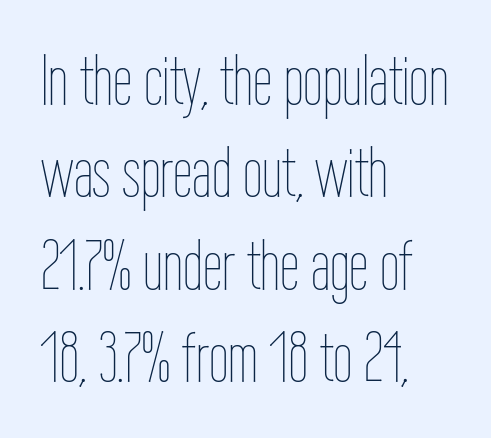
Lines of text with bare space underneath. Bold? No — there's no thickening of the strokes. Each word holds together tightly as a unit, with standard inter-letter gaps. The block of text has a typical density, with ordinary space between rows. A classic flush-left, rag-right setting is used for this passage. The lettering stays uniformly vertical, giving the passage a roman look.
